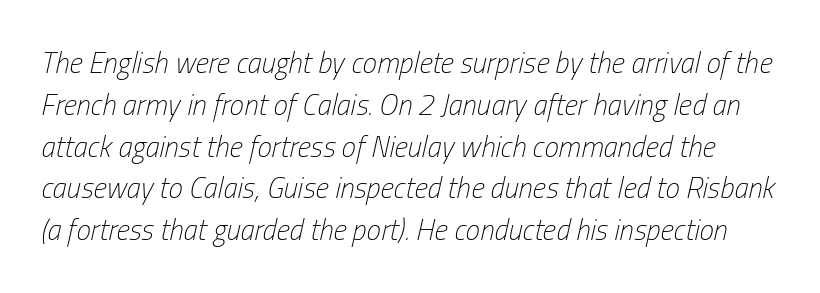
{"italic": "yes", "lean": "right", "slant_degrees": 13, "bold": "no", "weight": "light", "width": "condensed", "stroke_contrast": "low", "x_height": "medium", "monospaced": "no", "underline": "no", "line_spacing": "normal", "line_spacing_ratio": 1.44, "letter_spacing": "normal", "letter_spacing_em": 0.0, "glyph_px": 29}
